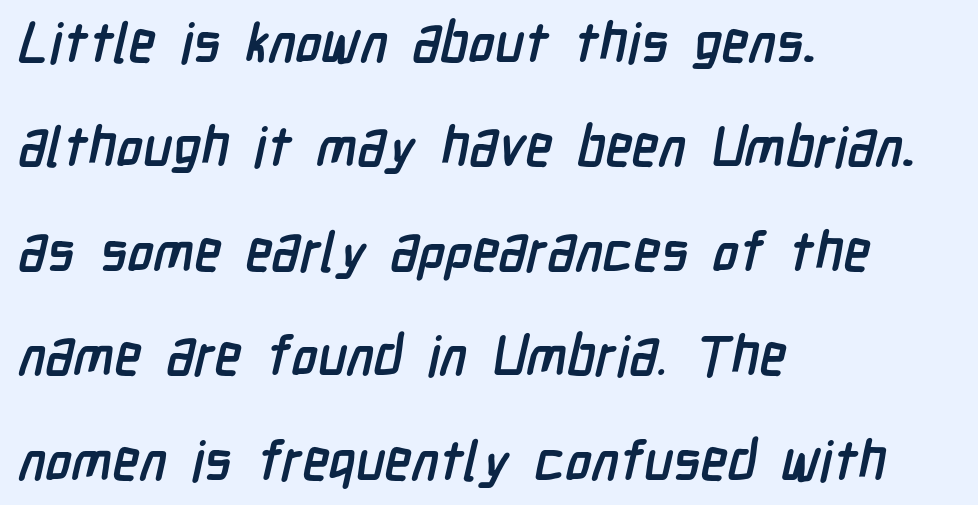
Q: Is the text bold? A: Yes.
Q: Is the typeface a serif or a sans-serif typeface? A: Sans-serif.
Q: Is the text underlined? A: No.
Q: How is the paragraph aligned? A: Left-aligned.
Q: Is the spacing between letters normal or unusually wide? A: Normal.
Q: Is the spacing between lines tight, normal or loose? A: Loose.
Q: Width (condensed, normal, or wide)? A: Condensed.
Q: Stroke contrast? A: Low.
Q: x-height? A: Medium.
Q: Monospaced? A: No.
